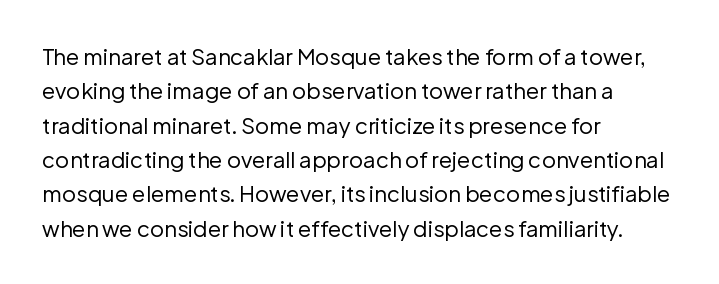
The specimen reads as upright at a glance. Is the stroke heavy? The answer is a plain regular-or-lighter. Clear beneath every line of the passage. Notice how descenders clear the ascenders below comfortably — that's standard leading.
